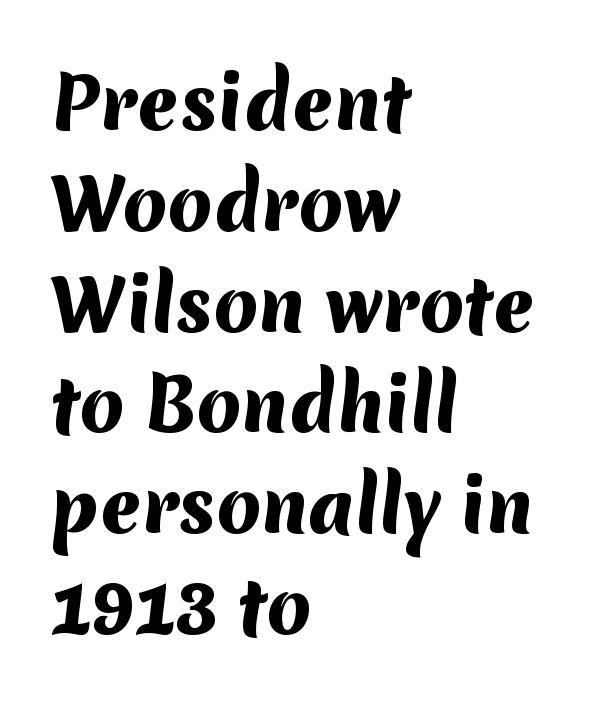
The image shows 71 px heavy sans-serif type; set left-aligned, normal line spacing (1.42x), normal letter spacing, not underlined; medium stroke contrast and a medium x-height.
